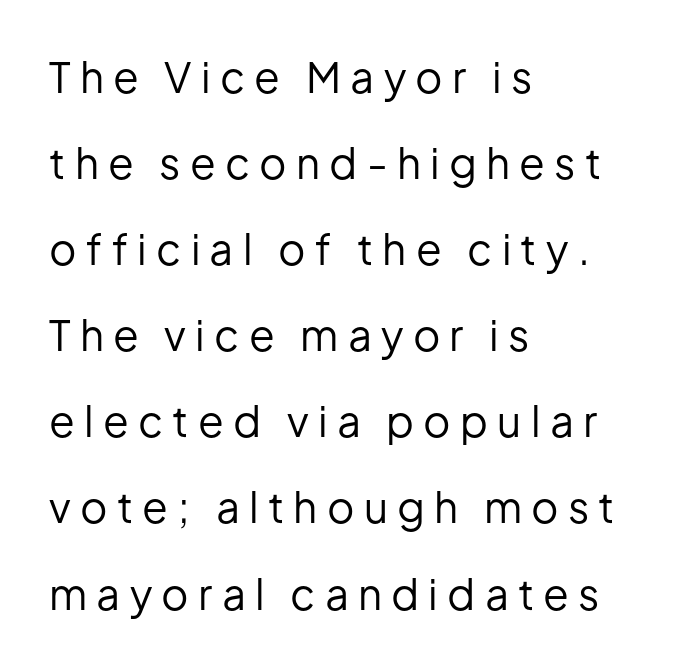
Q: Is the text bold? A: No.
Q: Is the text italic (slanted)? A: No, it is upright.
Q: Is the typeface a serif or a sans-serif typeface? A: Sans-serif.
Q: Is the text underlined? A: No.
Q: How is the paragraph aligned? A: Left-aligned.
Q: Is the spacing between letters normal or unusually wide? A: Unusually wide.
Q: Is the spacing between lines tight, normal or loose? A: Loose.
Q: Width (condensed, normal, or wide)? A: Normal.
Q: Stroke contrast? A: Low.
Q: x-height? A: Medium.
Q: Monospaced? A: No.
